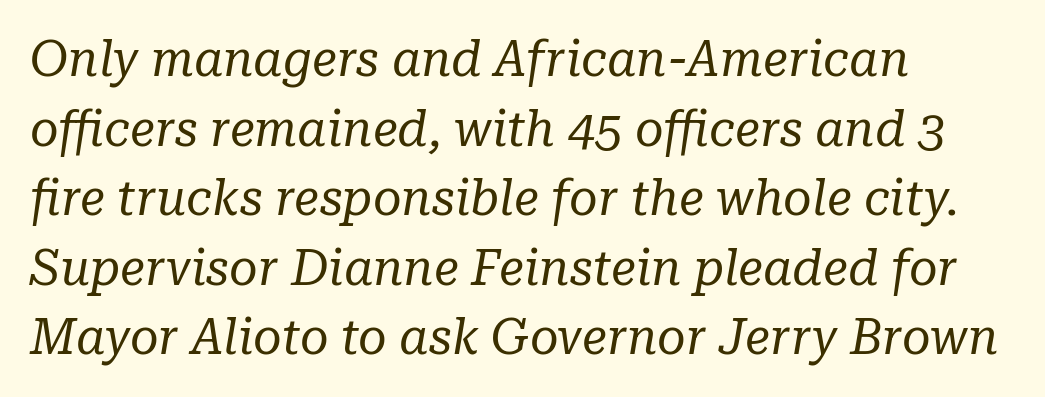
{"serif": "yes", "italic": "yes", "lean": "right", "slant_degrees": 10, "bold": "no", "weight": "regular", "width": "normal", "stroke_contrast": "low", "x_height": "medium", "monospaced": "no", "underline": "no", "align": "left", "line_spacing": "normal", "line_spacing_ratio": 1.42, "letter_spacing": "normal", "letter_spacing_em": 0.0, "glyph_px": 49}
